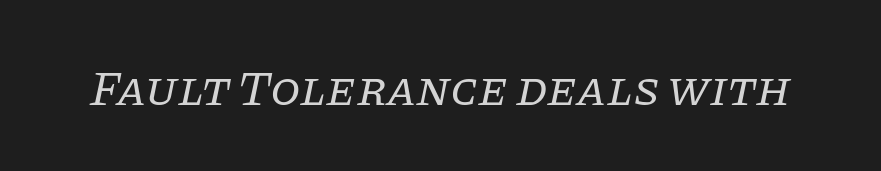
{"serif": "yes", "italic": "yes", "lean": "right", "slant_degrees": 11, "bold": "no", "weight": "regular", "width": "normal", "stroke_contrast": "low", "x_height": "large", "monospaced": "no", "underline": "no", "letter_spacing": "normal", "letter_spacing_em": 0.0, "glyph_px": 49}
